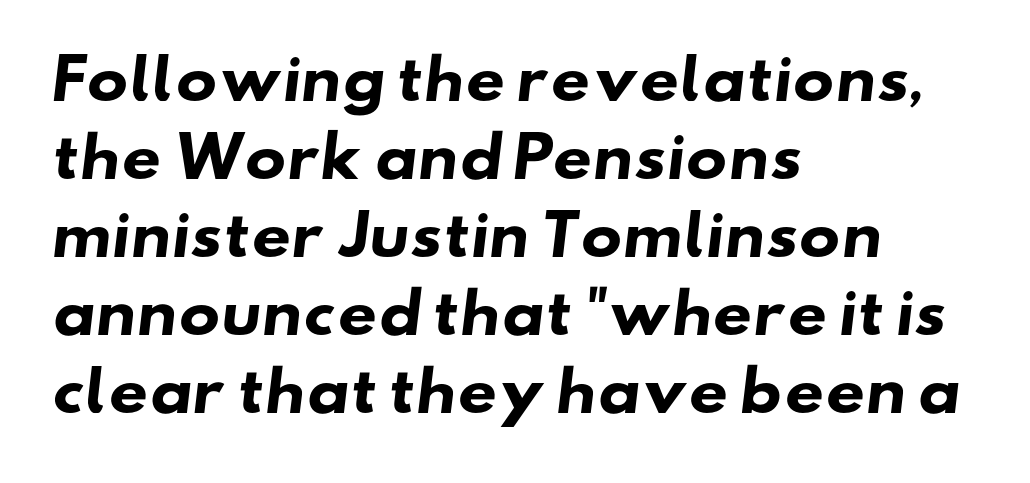
The image shows 55 px heavy, wide sans-serif type; set left-aligned, normal line spacing (1.42x), normal letter spacing, not underlined; low stroke contrast and a small x-height.
